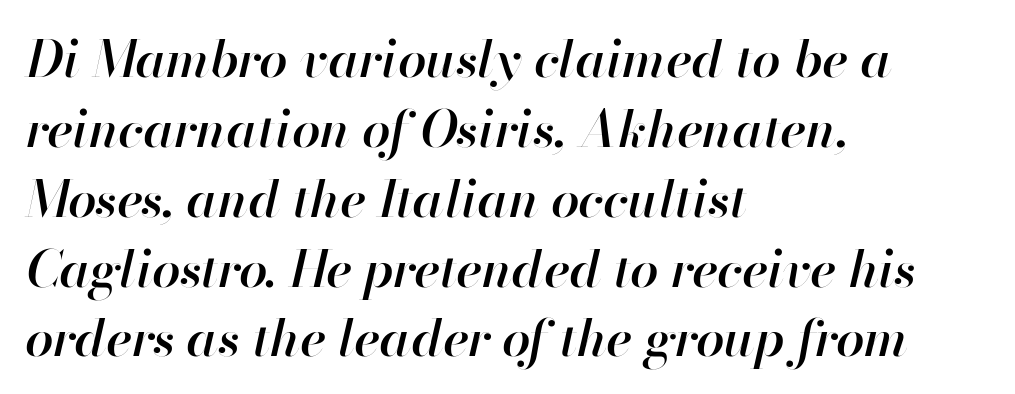
The image shows 51 px semibold type, italic (leaning right); set left-aligned, normal line spacing (1.37x), normal letter spacing, not underlined; high stroke contrast and a small x-height.
